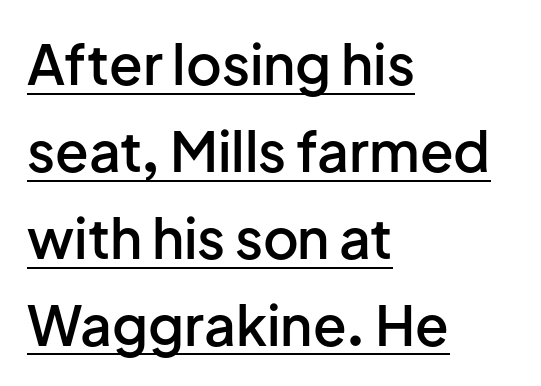
No feet cap the strokes, marking this as sans-serif type. A continuous stroke trails under the words, as in a hyperlink. Normally led — the rows are evenly, conventionally spaced. Do the letters lean? They stand straight. A somewhat darkened texture: the type is semibold rather than bold. The rag falls on the right side of this text block.
